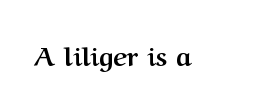
The image shows 26 px bold type, upright; set normal letter spacing, not underlined.
